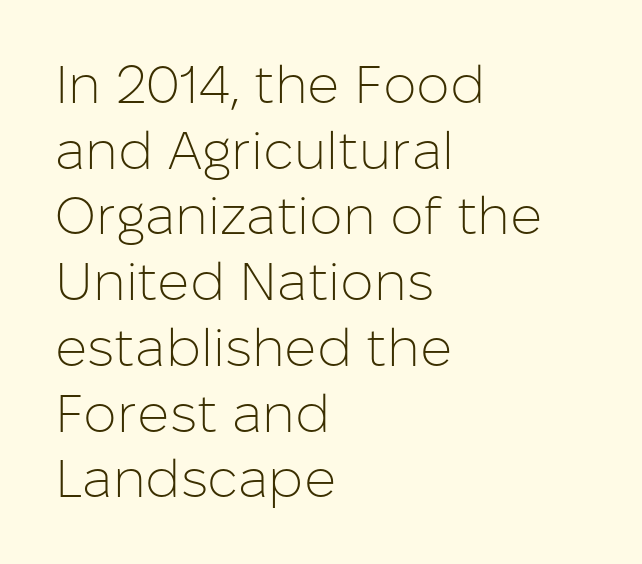
Check the space under the baseline: it is left empty. The paragraph has a hard left edge and a soft right edge. No letter is thick-stroked: the sample isn't bold. Nobody touched the tracking dial on this one. Note the varied advance widths — an 'i' is clearly narrower than an 'm'.
